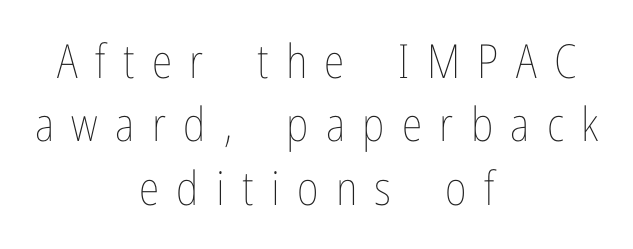
{"italic": "no", "bold": "no", "weight": "thin", "width": "condensed", "stroke_contrast": "low", "x_height": "medium", "monospaced": "no", "underline": "no", "align": "center", "line_spacing": "normal", "line_spacing_ratio": 1.35, "letter_spacing": "wide", "letter_spacing_em": 0.37, "glyph_px": 47}
